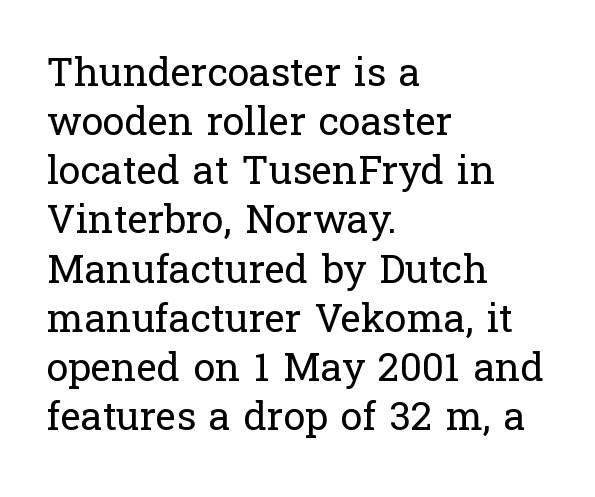
{"serif": "yes", "italic": "no", "bold": "no", "weight": "regular", "width": "normal", "stroke_contrast": "low", "x_height": "medium", "monospaced": "no", "underline": "no", "align": "left", "line_spacing": "normal", "line_spacing_ratio": 1.26, "letter_spacing": "normal", "letter_spacing_em": 0.0, "glyph_px": 39}
